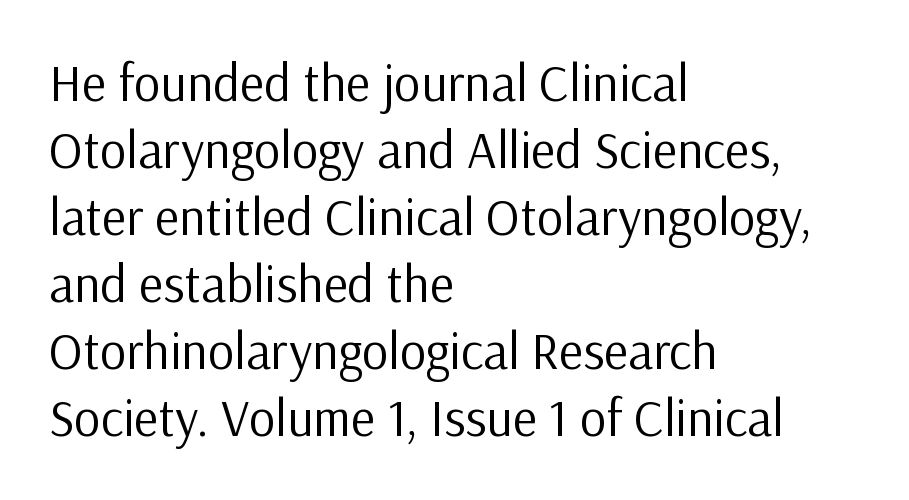
Q: Is the text bold? A: No.
Q: Is the text italic (slanted)? A: No, it is upright.
Q: Is the typeface a serif or a sans-serif typeface? A: Sans-serif.
Q: Is the text underlined? A: No.
Q: How is the paragraph aligned? A: Left-aligned.
Q: Is the spacing between letters normal or unusually wide? A: Normal.
Q: Is the spacing between lines tight, normal or loose? A: Normal.
Q: Width (condensed, normal, or wide)? A: Normal.
Q: Stroke contrast? A: Low.
Q: x-height? A: Medium.
Q: Monospaced? A: No.
